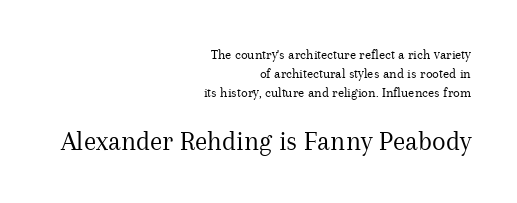
{"serif": "yes", "italic": "no", "bold": "no", "weight": "regular", "width": "normal", "stroke_contrast": "medium", "x_height": "medium", "monospaced": "no", "underline": "no", "align": "right", "line_spacing": "normal", "line_spacing_ratio": 1.34, "letter_spacing": "normal", "letter_spacing_em": 0.0, "larger_block": "second", "size_ratio": 2.0, "glyph_px": 28}
